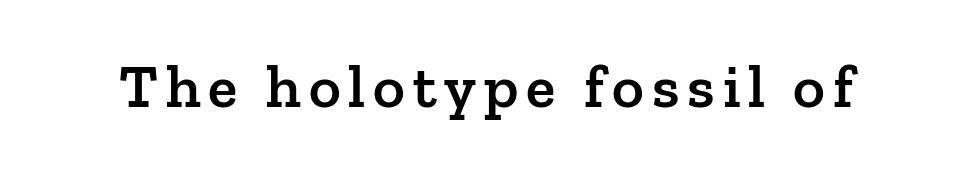
Q: Is the text bold? A: Semi-bold.
Q: Is the text italic (slanted)? A: No, it is upright.
Q: Is the typeface a serif or a sans-serif typeface? A: Serif.
Q: Is the text underlined? A: No.
Q: Width (condensed, normal, or wide)? A: Normal.
Q: Stroke contrast? A: Low.
Q: x-height? A: Medium.
Q: Monospaced? A: No.
